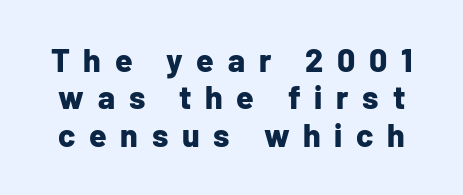
A bare baseline throughout the passage. A typesetter would call this heavily tracked-out type. Strokes here are thick enough to call this a true bold. If you drew a line through each stem, it would be perfectly vertical. This rendering employs a face without finishing strokes, i.e., a sans-serif. Note the varied advance widths — an 'i' is clearly narrower than an 'm'.
